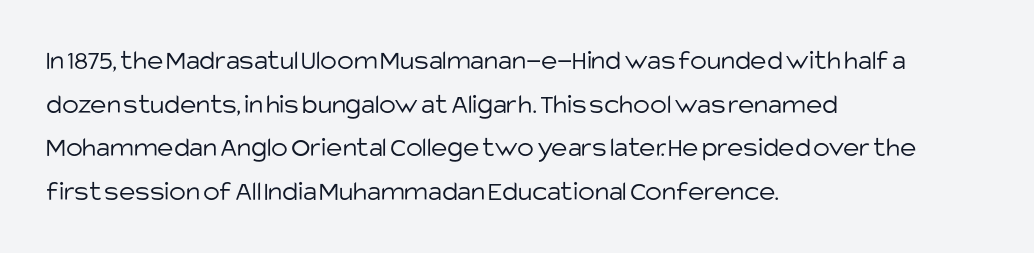
{"serif": "no", "italic": "no", "bold": "no", "weight": "light", "width": "normal", "stroke_contrast": "low", "x_height": "large", "monospaced": "no", "underline": "no", "align": "left", "line_spacing": "normal", "line_spacing_ratio": 1.56, "letter_spacing": "normal", "letter_spacing_em": 0.0, "glyph_px": 28}
